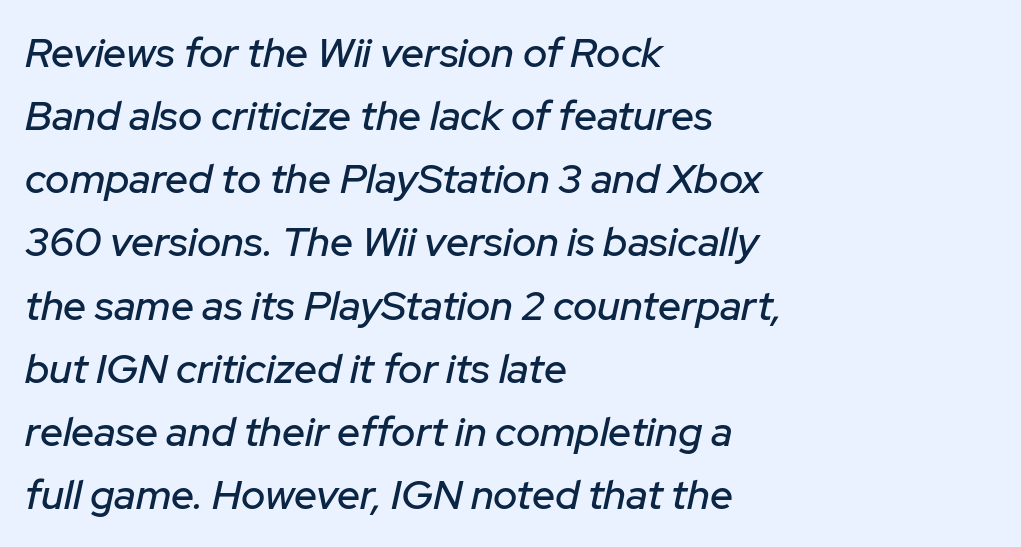
Q: Is the text italic (slanted)? A: Yes, it leans right by about 12 degrees.
Q: Is the text underlined? A: No.
Q: How is the paragraph aligned? A: Left-aligned.
Q: Is the spacing between letters normal or unusually wide? A: Normal.
Q: Is the spacing between lines tight, normal or loose? A: Normal.
Q: Width (condensed, normal, or wide)? A: Normal.
Q: Stroke contrast? A: Low.
Q: x-height? A: Medium.
Q: Monospaced? A: No.
